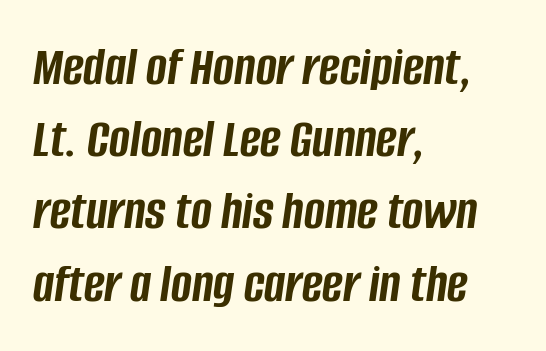
An italicized treatment has been applied to the whole sample. The passage shown is typed in a proportional face where columns would drift. This sample is left-justified, so line endings fall wherever the words run out. Look at the stroke-to-counter ratio: heavy, a bold.
